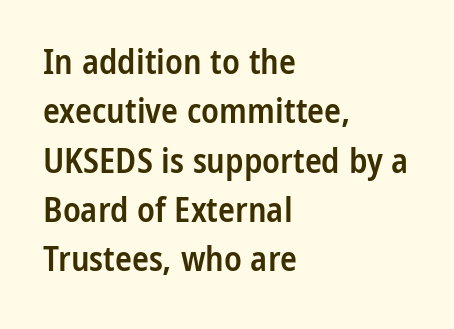
The image shows 35 px semibold, condensed sans-serif type, upright; set left-aligned, normal line spacing (1.41x), normal letter spacing, not underlined; low stroke contrast and a medium x-height.
